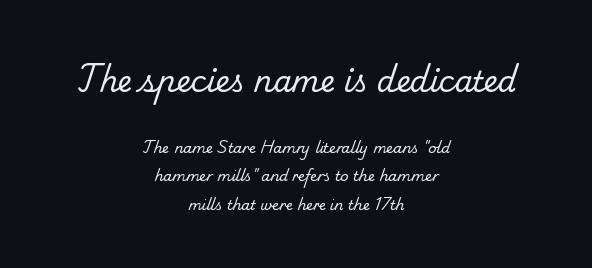
Q: Is the text bold? A: No.
Q: Is the typeface a serif or a sans-serif typeface? A: Serif.
Q: Is the text underlined? A: No.
Q: How is the paragraph aligned? A: Centered.
Q: Is the spacing between letters normal or unusually wide? A: Normal.
Q: Is the spacing between lines tight, normal or loose? A: Loose.
Q: Which block of text is set in a larger size, the first (top) or the second (bottom)? A: The first (top) one.
Q: Width (condensed, normal, or wide)? A: Normal.
Q: Stroke contrast? A: Low.
Q: x-height? A: Small.
Q: Monospaced? A: No.
